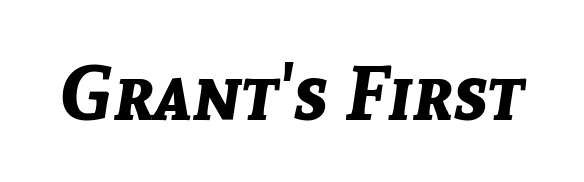
You could not count columns in this text — the font is proportionally spaced. Lines of text with bare space underneath. These lines keep a tight, regular rhythm from letter to letter. Characters are canted at an angle relative to the baseline's perpendicular. Summary of weight: heavy, a full bold.
